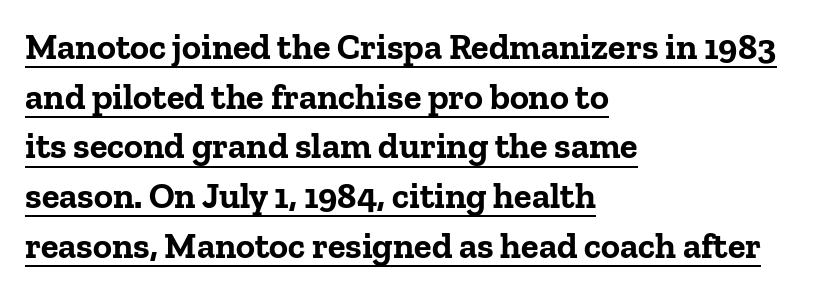
The image shows 36 px bold serif type, upright; set left-aligned, normal line spacing (1.38x), normal letter spacing, underlined; low stroke contrast and a medium x-height.
